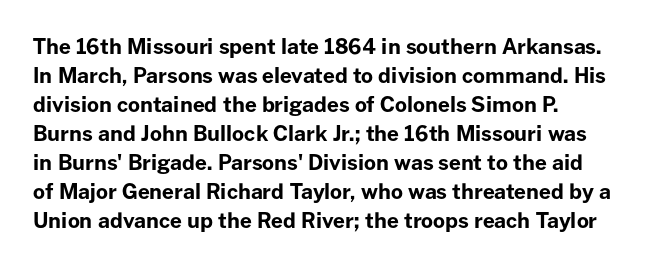
{"italic": "no", "bold": "yes", "underline": "no", "align": "left", "line_spacing": "normal", "line_spacing_ratio": 1.38, "letter_spacing": "normal", "letter_spacing_em": 0.0, "glyph_px": 21}
